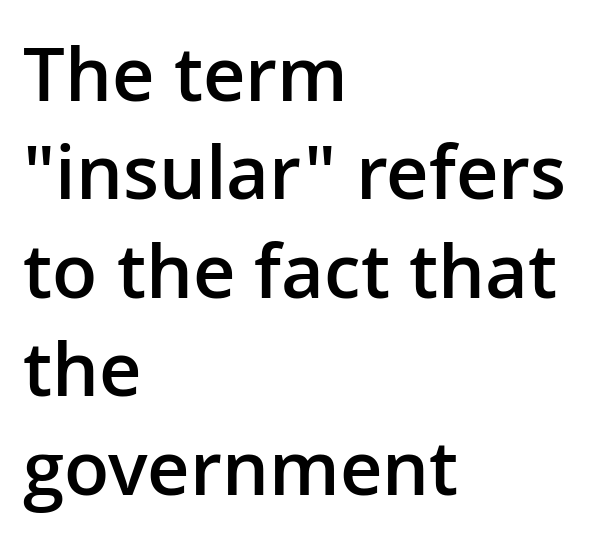
The image shows 74 px semibold sans-serif type, upright; set left-aligned, normal line spacing (1.33x), normal letter spacing, not underlined; low stroke contrast and a medium x-height.
